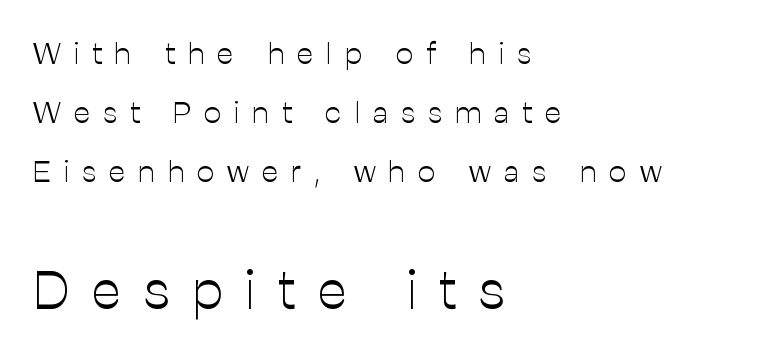
This rendering employs a face without finishing strokes, i.e., a sans-serif. Spacing verdict: proportional, widths tailored to each character. Compared with a centered layout, this one pins lines to the left instead. Display-style spreading of the glyphs; the letterfit is very open.
